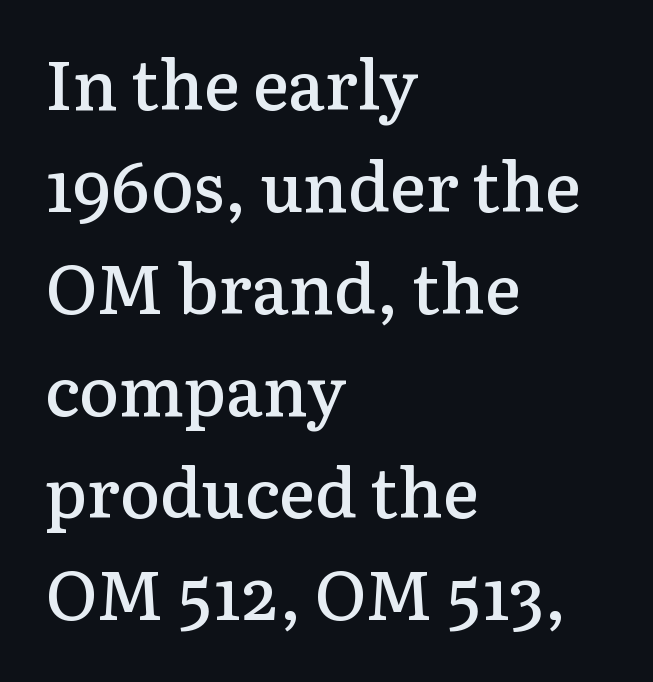
The image shows 68 px semibold serif type, upright; set left-aligned, normal line spacing (1.5x), normal letter spacing, not underlined; low stroke contrast and a medium x-height.
